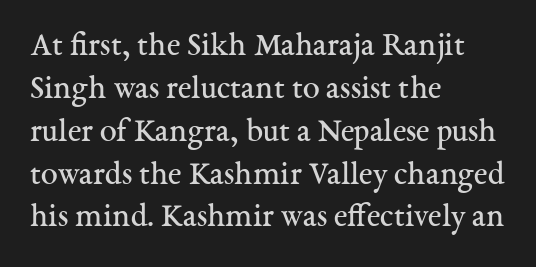
{"serif": "yes", "italic": "no", "bold": "no", "weight": "regular", "width": "normal", "stroke_contrast": "medium", "x_height": "medium", "monospaced": "no", "underline": "no", "align": "left", "line_spacing": "normal", "line_spacing_ratio": 1.26, "letter_spacing": "normal", "letter_spacing_em": 0.0, "glyph_px": 34}
